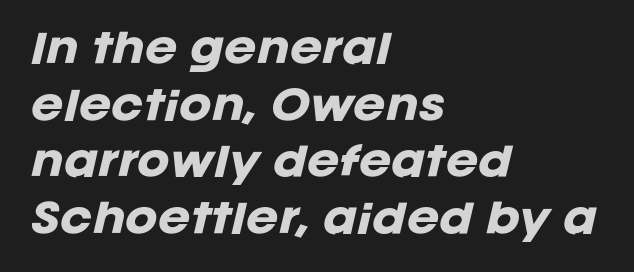
Type without underlining. Is the letter spacing exaggerated? No — it looks like the ordinary default. The axis of the letterforms is tilted away from vertical. Horizontal alignment here is leftward, the default for most running prose. Notice how thick the strokes are: this is what a full bold looks like.
